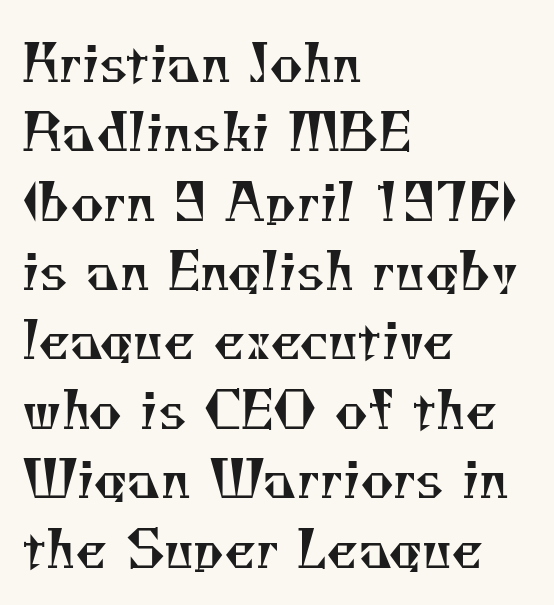
Q: Is the text bold? A: No.
Q: Is the typeface a serif or a sans-serif typeface? A: Serif.
Q: Is the text underlined? A: No.
Q: How is the paragraph aligned? A: Left-aligned.
Q: Is the spacing between letters normal or unusually wide? A: Normal.
Q: Is the spacing between lines tight, normal or loose? A: Normal.
Q: Width (condensed, normal, or wide)? A: Normal.
Q: Stroke contrast? A: Medium.
Q: x-height? A: Small.
Q: Monospaced? A: No.
